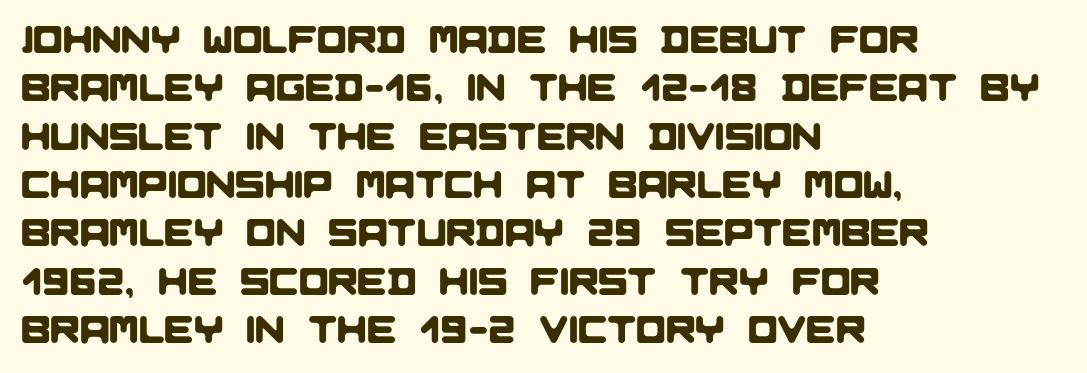
The image shows 39 px sans-serif type; set left-aligned, line spacing 1.24x, normal letter spacing, not underlined; low stroke contrast and a large x-height.
